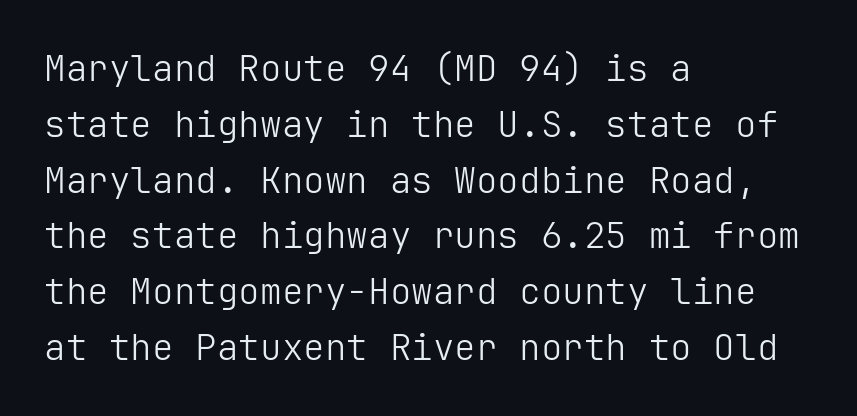
This reads as an unemphasized weight, regular at the heaviest. If you drew a line through each stem, it would be perfectly vertical. Is this a sans? Yes — the strokes have no serifs. The specimen omits any rule beneath the text block's lines. This sample is left-justified, so line endings fall wherever the words run out.
